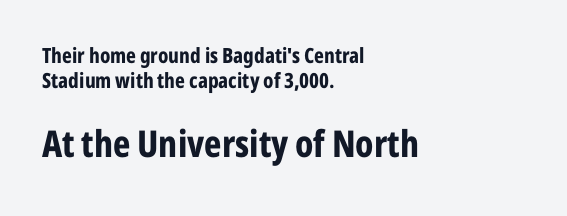
{"serif": "no", "italic": "no", "bold": "yes", "weight": "bold", "width": "condensed", "stroke_contrast": "low", "x_height": "medium", "monospaced": "no", "underline": "no", "align": "left", "line_spacing_ratio": 1.18, "letter_spacing": "normal", "letter_spacing_em": 0.0, "larger_block": "second", "size_ratio": 1.76, "glyph_px": 37}
